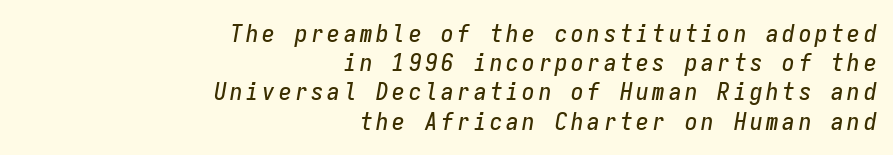
The foot of each line stays bare and open. These lines were composed using italics. If you drew a ruler down the right edge, every line would touch it.
